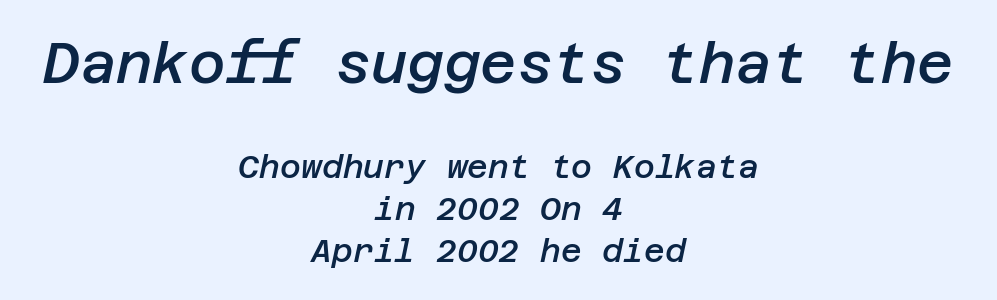
The image shows 56 px semibold type, italic (leaning right); set centered, normal line spacing (1.31x), normal letter spacing, not underlined; the first (top) block is 1.75x larger; low stroke contrast and a large x-height.
